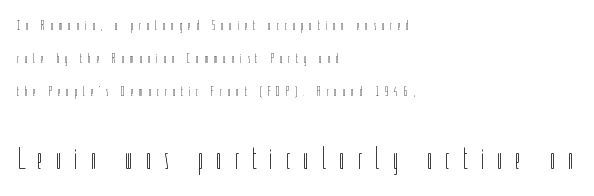
The image shows 31 px thin, condensed type, upright; set left-aligned, loose line spacing (2.36x), unusually wide letter spacing (+0.4 em), not underlined; the second (bottom) block is 2.21x larger; low stroke contrast and a medium x-height.
